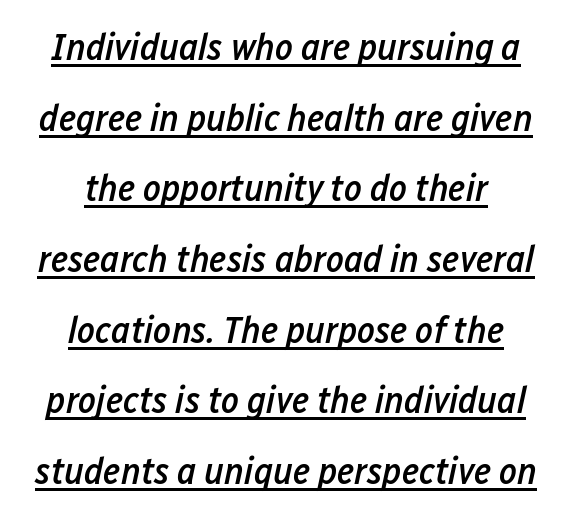
The image shows 38 px semibold, condensed type, italic (leaning right); set centered, line spacing 1.86x, normal letter spacing, underlined; low stroke contrast and a medium x-height.
